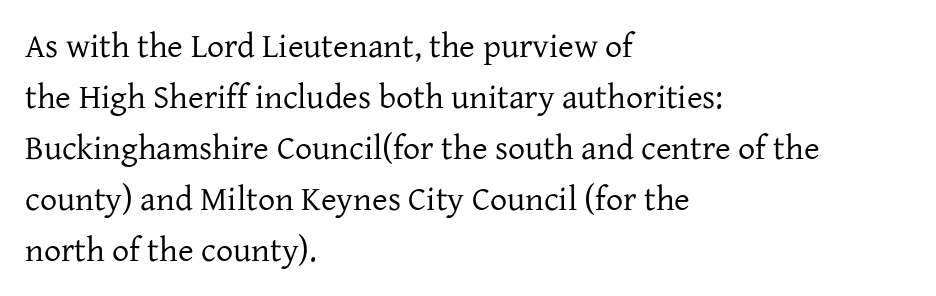
Q: Is the text bold? A: No.
Q: Is the text italic (slanted)? A: No, it is upright.
Q: Is the typeface a serif or a sans-serif typeface? A: Serif.
Q: Is the text underlined? A: No.
Q: How is the paragraph aligned? A: Left-aligned.
Q: Is the spacing between letters normal or unusually wide? A: Normal.
Q: Is the spacing between lines tight, normal or loose? A: Normal.
Q: Width (condensed, normal, or wide)? A: Normal.
Q: Stroke contrast? A: Low.
Q: x-height? A: Medium.
Q: Monospaced? A: No.
